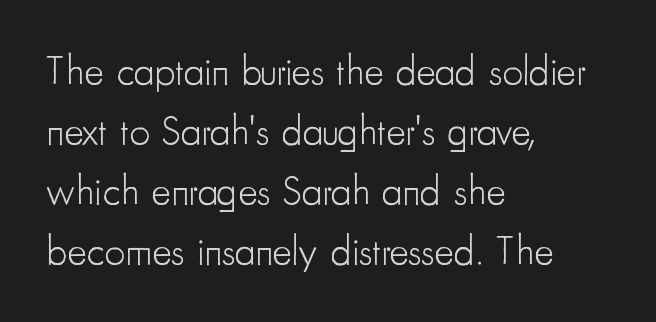
The space directly below the letters is spotless. Horizontal bands of white between lines are of average thickness. Here the designer chose a conventional face with non-uniform glyph widths. The cut favours lightness, reaching ordinary text weight at its darkest. The face used here is rendered with its standard letterfit. Serifs: no, the terminals of the letterforms are clean.
